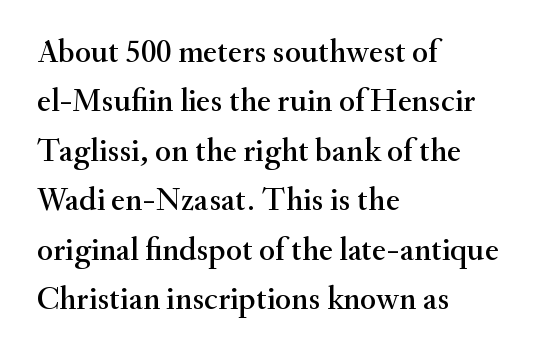
Q: Is the text italic (slanted)? A: No, it is upright.
Q: Is the typeface a serif or a sans-serif typeface? A: Serif.
Q: Is the text underlined? A: No.
Q: How is the paragraph aligned? A: Left-aligned.
Q: Is the spacing between letters normal or unusually wide? A: Normal.
Q: Is the spacing between lines tight, normal or loose? A: Normal.
Q: Width (condensed, normal, or wide)? A: Normal.
Q: Stroke contrast? A: Medium.
Q: x-height? A: Small.
Q: Monospaced? A: No.
